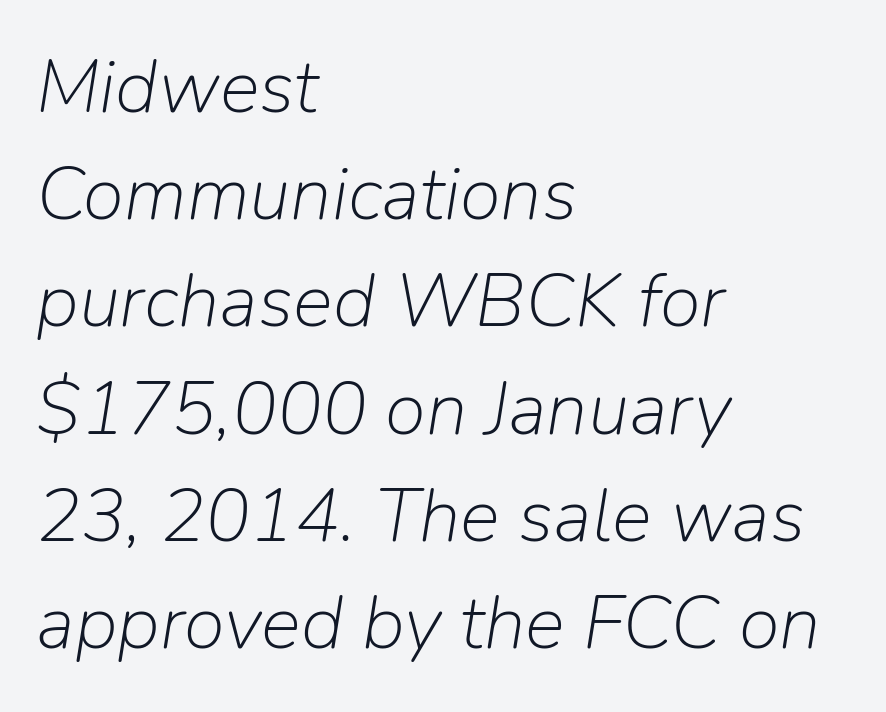
The foot of each line stays bare and open. These lines are rendered in a variable-pitch font. The paragraph has a hard left edge and a soft right edge. Each stroke keeps to a modest, everyday thickness or less. The rendering uses a moderate line-height, typical for paragraphs.
